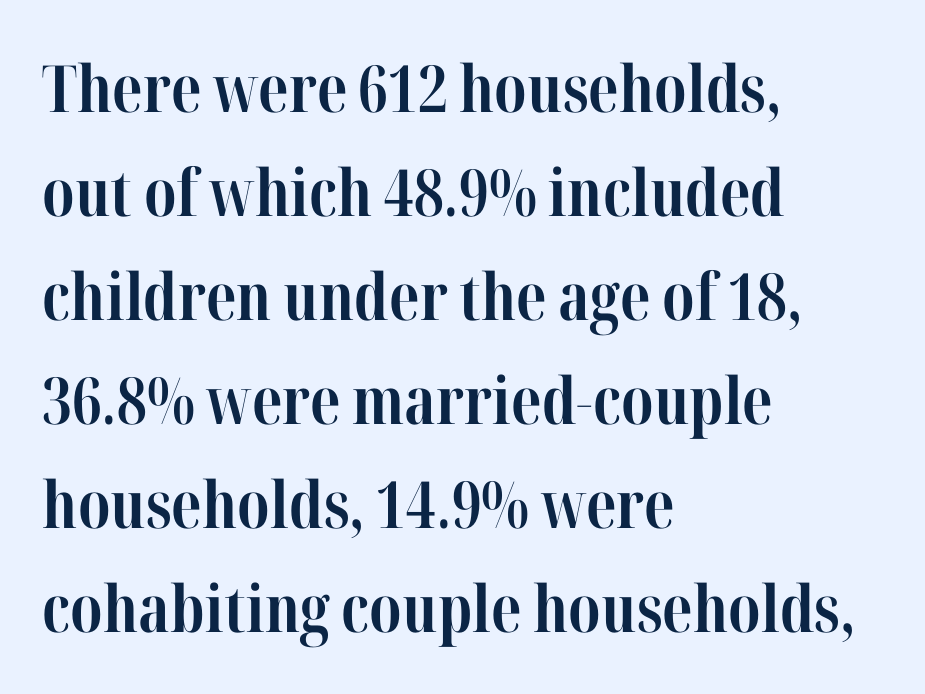
{"serif": "yes", "italic": "no", "bold": "yes", "weight": "bold", "width": "condensed", "stroke_contrast": "high", "x_height": "medium", "monospaced": "no", "underline": "no", "align": "left", "line_spacing": "normal", "line_spacing_ratio": 1.6, "letter_spacing": "normal", "letter_spacing_em": 0.0, "glyph_px": 65}
